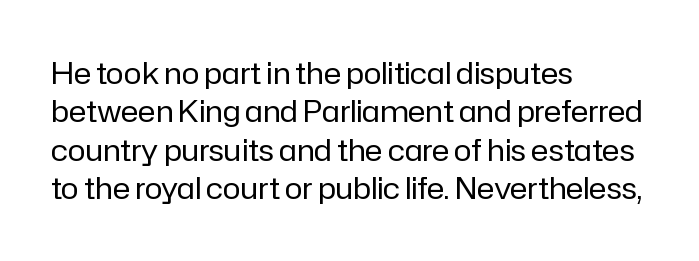
No extra tracking has been applied to these lines. This rendering features lettering with no underline. These lines were composed using upright roman letters. Normally led — the rows are evenly, conventionally spaced.
